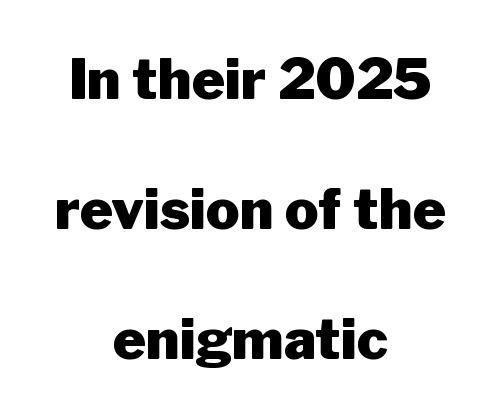
{"serif": "no", "italic": "no", "bold": "yes", "weight": "heavy", "width": "normal", "stroke_contrast": "low", "x_height": "medium", "monospaced": "no", "underline": "no", "align": "center", "line_spacing": "loose", "line_spacing_ratio": 2.32, "letter_spacing": "normal", "letter_spacing_em": 0.0, "glyph_px": 56}
